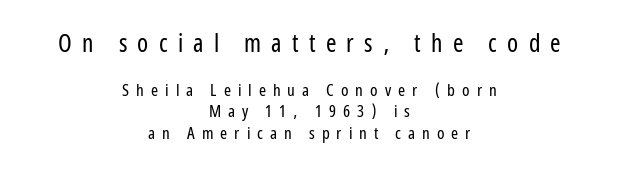
Q: Is the text bold? A: No.
Q: Is the text italic (slanted)? A: No, it is upright.
Q: Is the text underlined? A: No.
Q: How is the paragraph aligned? A: Centered.
Q: Is the spacing between letters normal or unusually wide? A: Unusually wide.
Q: Is the spacing between lines tight, normal or loose? A: Normal.
Q: Which block of text is set in a larger size, the first (top) or the second (bottom)? A: The first (top) one.
